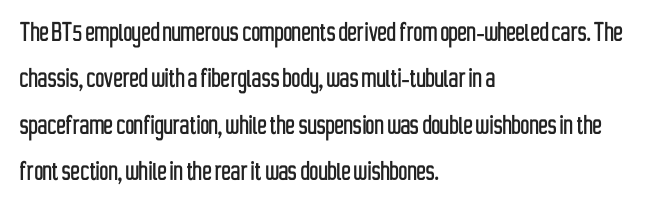
The image shows 31 px condensed sans-serif type, upright; set left-aligned, normal line spacing (1.5x), normal letter spacing, not underlined; low stroke contrast and a medium x-height.
